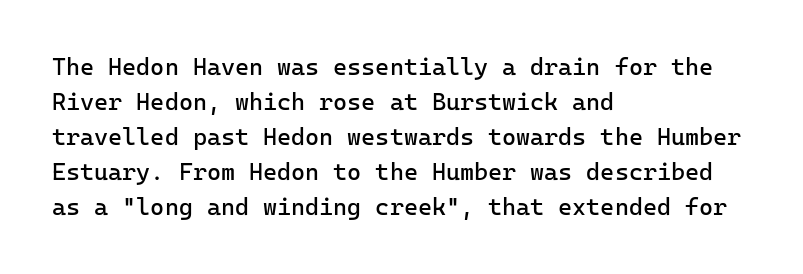
{"italic": "no", "bold": "no", "underline": "no", "align": "left", "line_spacing": "normal", "line_spacing_ratio": 1.46, "letter_spacing": "normal", "letter_spacing_em": 0.0, "glyph_px": 24}
